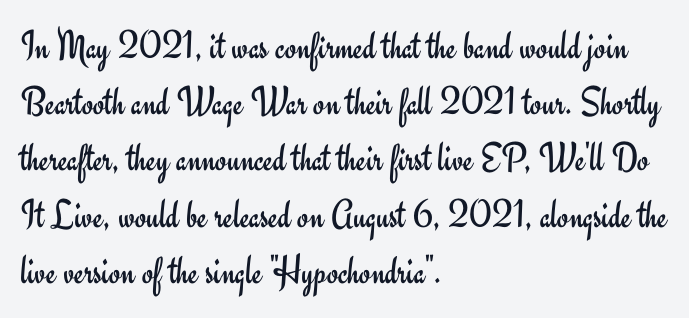
{"serif": "no", "bold": "no", "weight": "regular", "width": "normal", "stroke_contrast": "low", "x_height": "small", "monospaced": "no", "underline": "no", "align": "left", "line_spacing": "normal", "line_spacing_ratio": 1.37, "letter_spacing": "normal", "letter_spacing_em": 0.0, "glyph_px": 41}
